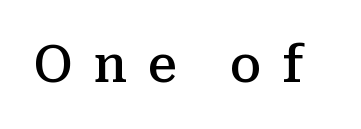
{"serif": "yes", "italic": "no", "bold": "semi", "weight": "semibold", "width": "normal", "stroke_contrast": "medium", "x_height": "medium", "monospaced": "no", "underline": "no", "letter_spacing": "wide", "letter_spacing_em": 0.4, "glyph_px": 51}
